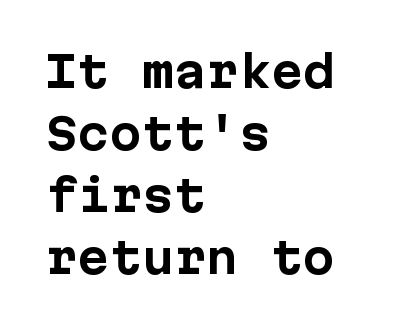
The specimen reads as upright at a glance. Regarding serifs, this sample does without them. Think of a typewriter: that constant character pitch is what you see here. Each glyph is drawn with heavy, bold strokes. The space beneath each line is pristine and unruled. Does extra space separate the letters? No, they use regular spacing.
